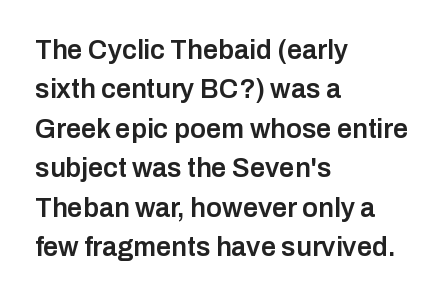
{"italic": "no", "bold": "semi", "underline": "no", "align": "left", "line_spacing": "normal", "line_spacing_ratio": 1.46, "letter_spacing": "normal", "letter_spacing_em": 0.0, "glyph_px": 27}
